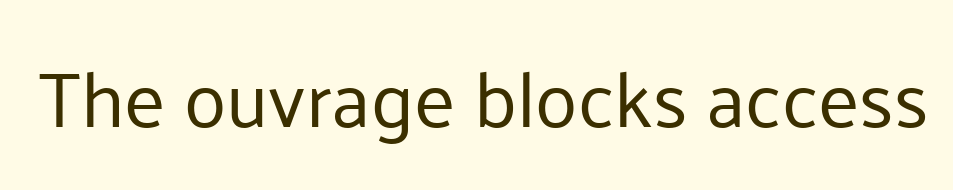
{"serif": "no", "italic": "no", "bold": "no", "weight": "regular", "width": "normal", "stroke_contrast": "low", "x_height": "medium", "monospaced": "no", "underline": "no", "letter_spacing": "normal", "letter_spacing_em": 0.0, "glyph_px": 78}
